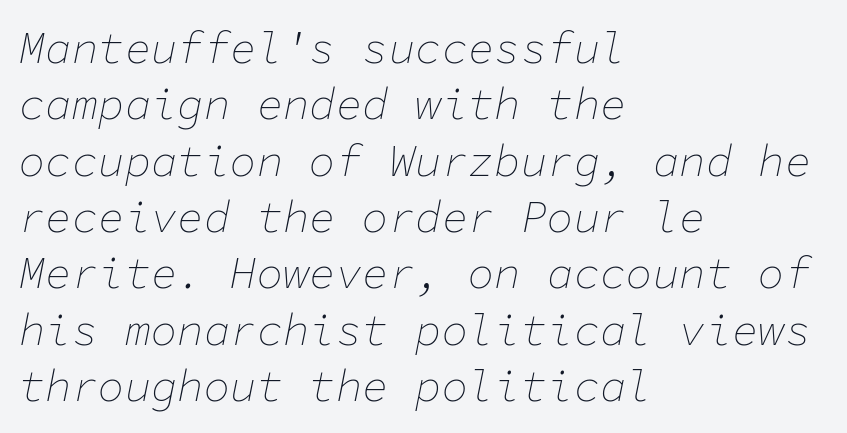
{"italic": "yes", "lean": "right", "slant_degrees": 11, "bold": "no", "weight": "thin", "width": "normal", "stroke_contrast": "low", "x_height": "medium", "monospaced": "yes", "underline": "no", "align": "left", "line_spacing": "normal", "line_spacing_ratio": 1.28, "letter_spacing": "normal", "letter_spacing_em": 0.0, "glyph_px": 44}
